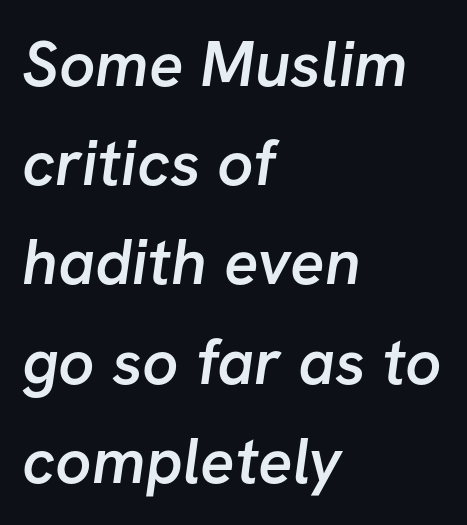
The image shows 64 px semibold sans-serif type; set left-aligned, normal line spacing (1.55x), normal letter spacing, not underlined; low stroke contrast and a medium x-height.
